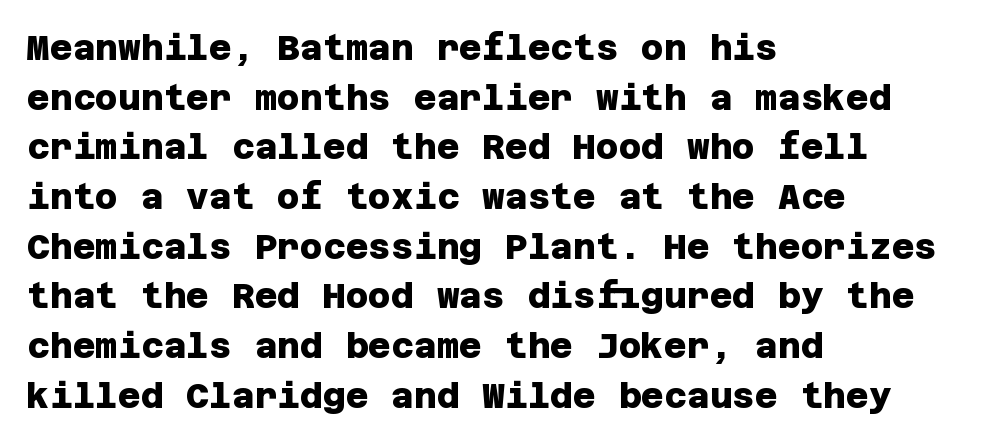
{"serif": "no", "bold": "yes", "weight": "heavy", "width": "normal", "stroke_contrast": "low", "x_height": "large", "underline": "no", "align": "left", "line_spacing": "normal", "line_spacing_ratio": 1.42, "letter_spacing": "normal", "letter_spacing_em": 0.0, "glyph_px": 35}
